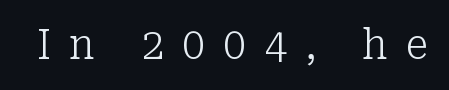
The image shows 41 px light serif type, upright; set unusually wide letter spacing (+0.44 em), not underlined; low stroke contrast and a medium x-height.
